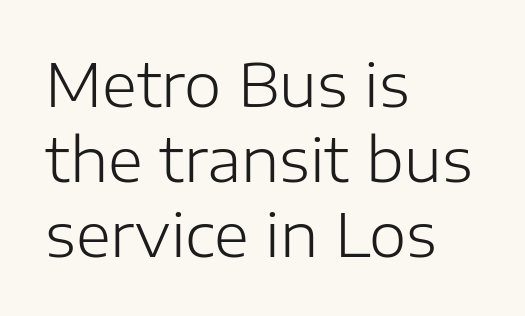
The image shows 60 px light sans-serif type, upright; set left-aligned, normal line spacing (1.25x), normal letter spacing, not underlined; low stroke contrast and a medium x-height.
